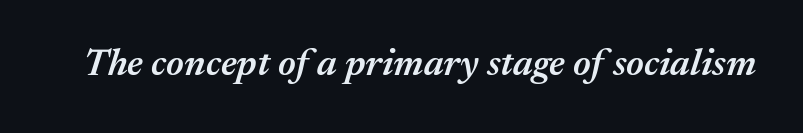
The image shows 38 px semibold type, italic (leaning right); set normal letter spacing, not underlined; medium stroke contrast and a medium x-height.
